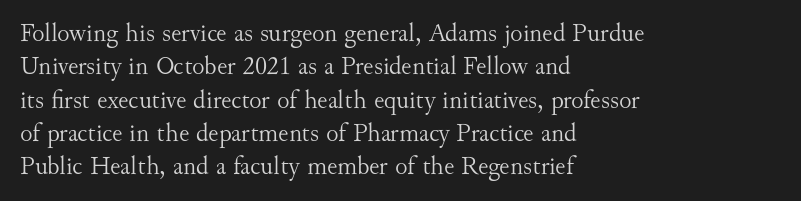
Compared with typical paragraphs, the rows here are spaced about the same. The letters stand straight up with perfectly vertical stems. Short and long lines alike share a common starting point at left. Is the stroke heavy? The answer is a plain regular-or-lighter. In terms of letterspacing, this is plain default setting. Just letters on the line, the space beneath them empty.
